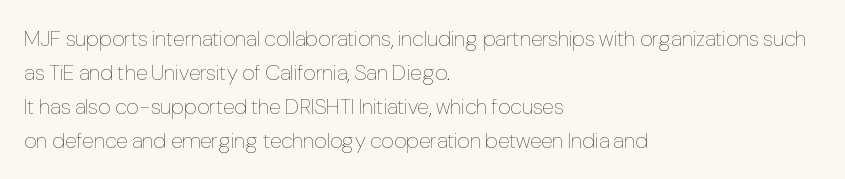
Q: Is the text bold? A: No.
Q: Is the text italic (slanted)? A: No, it is upright.
Q: Is the text underlined? A: No.
Q: How is the paragraph aligned? A: Left-aligned.
Q: Is the spacing between letters normal or unusually wide? A: Normal.
Q: Is the spacing between lines tight, normal or loose? A: Normal.
